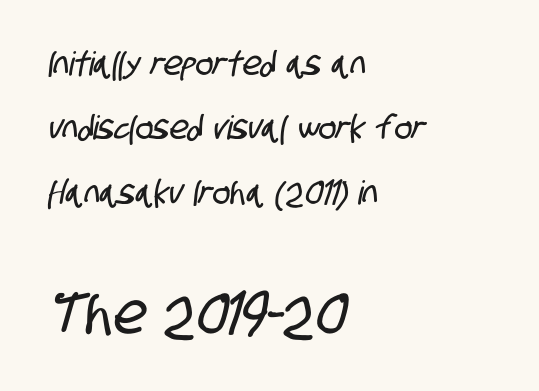
{"serif": "no", "width": "condensed", "stroke_contrast": "low", "x_height": "large", "monospaced": "no", "underline": "no", "align": "left", "line_spacing": "loose", "line_spacing_ratio": 1.95, "letter_spacing": "normal", "letter_spacing_em": 0.0, "larger_block": "second", "size_ratio": 1.73, "glyph_px": 57}
